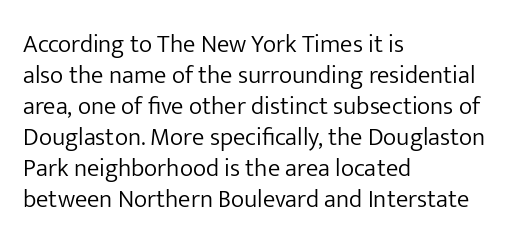
{"italic": "no", "bold": "no", "underline": "no", "align": "left", "line_spacing_ratio": 1.24, "letter_spacing": "normal", "letter_spacing_em": 0.0, "glyph_px": 25}
